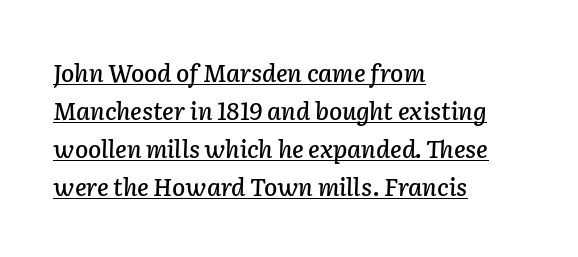
The image shows 24 px text type, italic (leaning right); set left-aligned, normal line spacing (1.58x), normal letter spacing, underlined.
